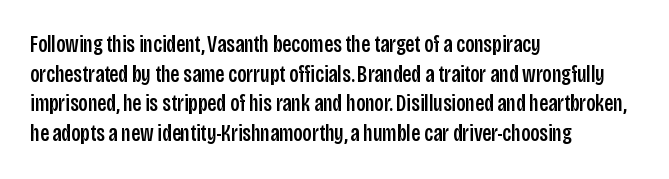
The image shows 23 px text type, upright; set left-aligned, normal line spacing (1.29x), normal letter spacing, not underlined.
